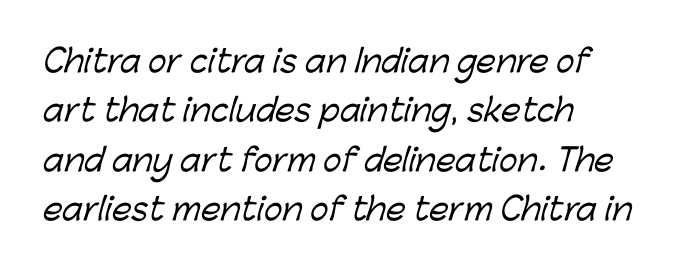
The image shows 31 px sans-serif type; set left-aligned, normal line spacing (1.59x), normal letter spacing, not underlined; low stroke contrast and a medium x-height.
